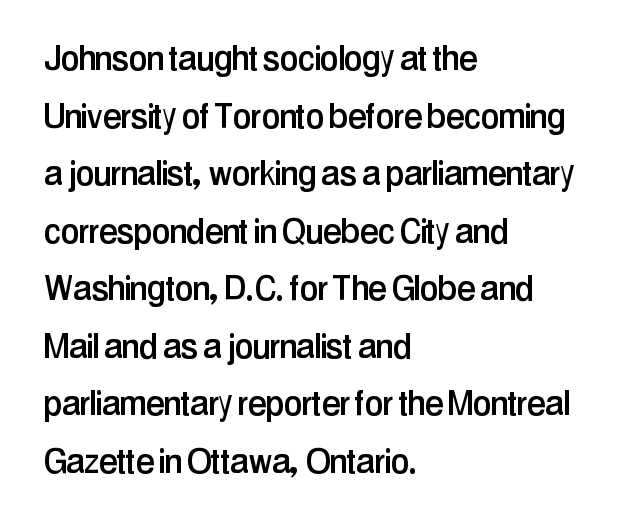
The block of text has a typical density, with ordinary space between rows. Tracking value appears to be zero — textbook default spacing. Serifs: no, the terminals of the letterforms are clean. No word sits above an underline. In terms of posture, this sample is upright.
